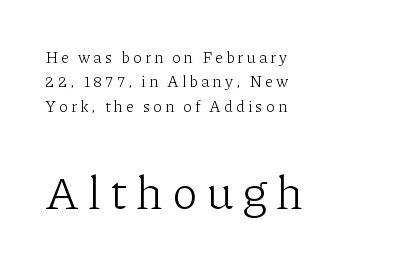
{"serif": "yes", "italic": "no", "bold": "no", "weight": "light", "width": "normal", "stroke_contrast": "low", "x_height": "medium", "monospaced": "no", "underline": "no", "align": "left", "line_spacing": "normal", "line_spacing_ratio": 1.52, "larger_block": "second", "size_ratio": 2.94, "glyph_px": 47}
